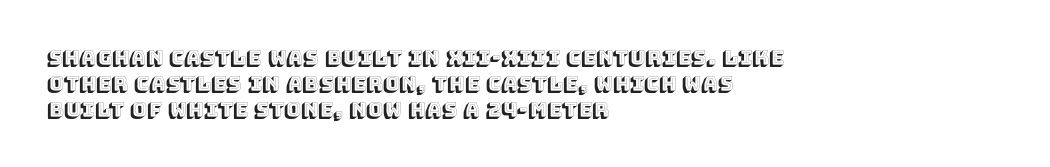
{"italic": "no", "underline": "no", "align": "left", "line_spacing": "normal", "line_spacing_ratio": 1.29, "letter_spacing": "normal", "letter_spacing_em": 0.0, "glyph_px": 20}
